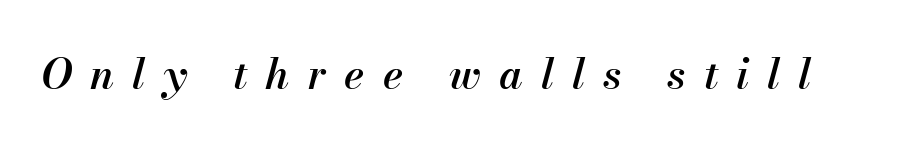
Q: Is the text bold? A: Semi-bold.
Q: Is the text italic (slanted)? A: Yes, it leans right by about 13 degrees.
Q: Is the text underlined? A: No.
Q: Is the spacing between letters normal or unusually wide? A: Unusually wide.
Q: Width (condensed, normal, or wide)? A: Normal.
Q: Stroke contrast? A: Medium.
Q: x-height? A: Small.
Q: Monospaced? A: No.
